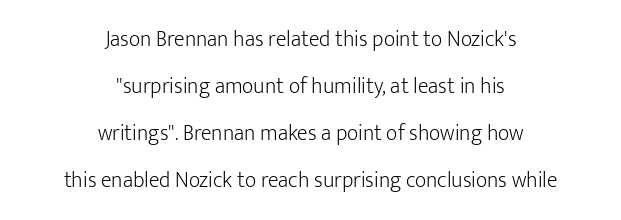
The lines are quadded center. The axis of the letterforms is exactly vertical. Is this a heavy cut? Hardly; it is regular or lighter. The baseline area is clear. You could fit nearly another row in the gap between these rows. In terms of letterspacing, this is plain default setting.
